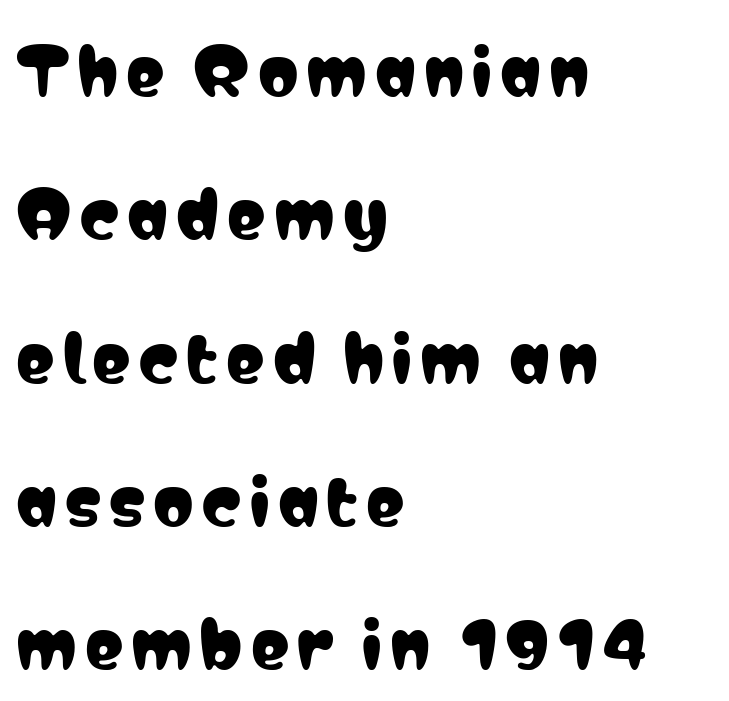
Q: Is the text italic (slanted)? A: No, it is upright.
Q: Is the typeface a serif or a sans-serif typeface? A: Sans-serif.
Q: Is the text underlined? A: No.
Q: How is the paragraph aligned? A: Left-aligned.
Q: Is the spacing between lines tight, normal or loose? A: Loose.
Q: Width (condensed, normal, or wide)? A: Condensed.
Q: Stroke contrast? A: Low.
Q: x-height? A: Medium.
Q: Monospaced? A: No.
